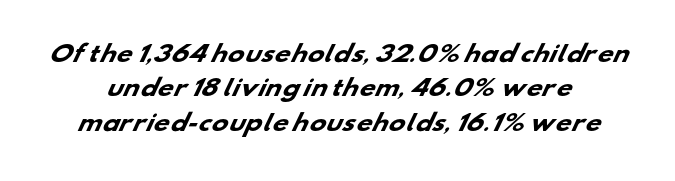
Q: Is the text bold? A: Yes.
Q: Is the text underlined? A: No.
Q: Is the spacing between letters normal or unusually wide? A: Normal.
Q: Is the spacing between lines tight, normal or loose? A: Normal.
